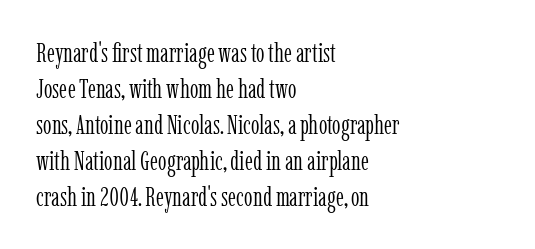
A clean baseline with only descenders dipping below it. The letters stand upright; this is a roman face. The letterforms sit shoulder to shoulder at normal distance. The compositor pushed each line to the left boundary.
